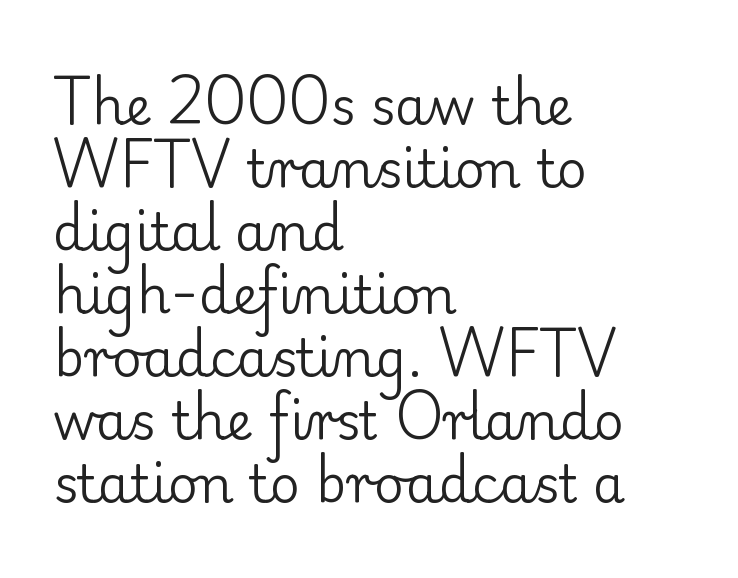
{"serif": "yes", "italic": "no", "bold": "no", "weight": "regular", "width": "normal", "stroke_contrast": "low", "x_height": "small", "monospaced": "no", "underline": "no", "align": "left", "line_spacing_ratio": 1.21, "letter_spacing": "normal", "letter_spacing_em": 0.0, "glyph_px": 52}
